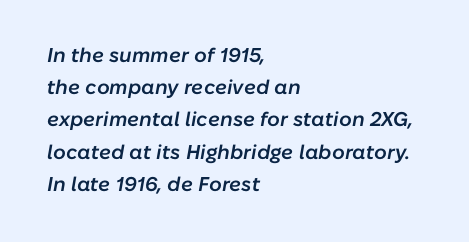
{"italic": "yes", "lean": "right", "slant_degrees": 10, "bold": "semi", "underline": "no", "align": "left", "line_spacing": "normal", "line_spacing_ratio": 1.61, "letter_spacing": "normal", "letter_spacing_em": 0.0, "glyph_px": 20}
